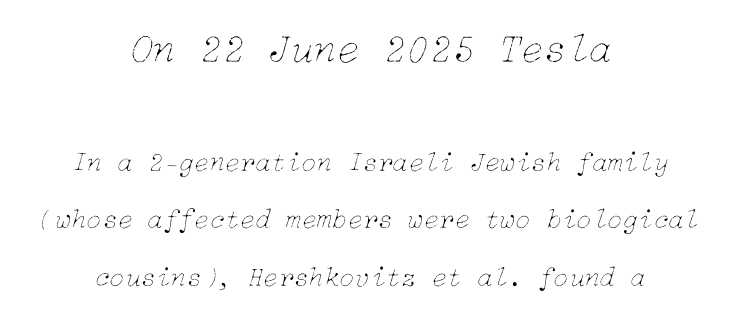
Q: Is the text bold? A: No.
Q: Is the text italic (slanted)? A: Yes, it leans right by about 15 degrees.
Q: Is the text underlined? A: No.
Q: How is the paragraph aligned? A: Centered.
Q: Is the spacing between letters normal or unusually wide? A: Normal.
Q: Is the spacing between lines tight, normal or loose? A: Loose.
Q: Which block of text is set in a larger size, the first (top) or the second (bottom)? A: The first (top) one.
Q: Width (condensed, normal, or wide)? A: Normal.
Q: Stroke contrast? A: Low.
Q: x-height? A: Medium.
